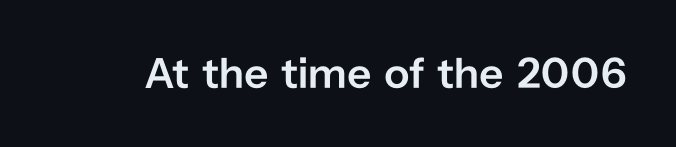
{"serif": "no", "italic": "no", "bold": "semi", "weight": "semibold", "width": "normal", "stroke_contrast": "low", "x_height": "medium", "monospaced": "no", "underline": "no", "letter_spacing": "normal", "letter_spacing_em": 0.0, "glyph_px": 43}
